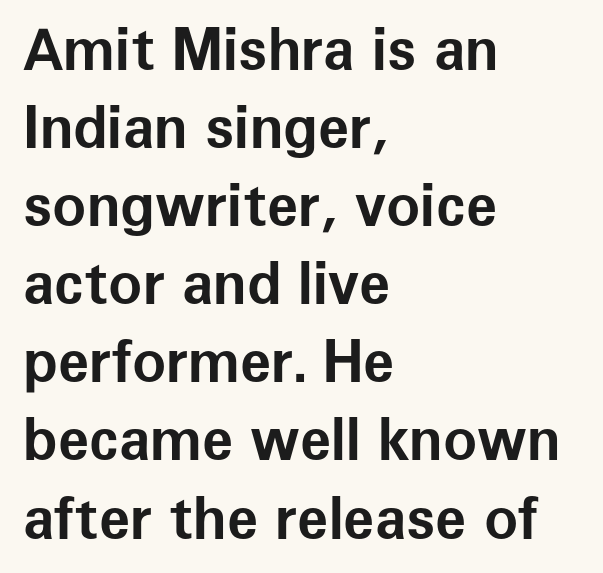
{"serif": "no", "italic": "no", "bold": "yes", "weight": "bold", "width": "normal", "stroke_contrast": "low", "x_height": "medium", "monospaced": "no", "underline": "no", "align": "left", "line_spacing": "normal", "line_spacing_ratio": 1.37, "letter_spacing": "normal", "letter_spacing_em": 0.0, "glyph_px": 57}
